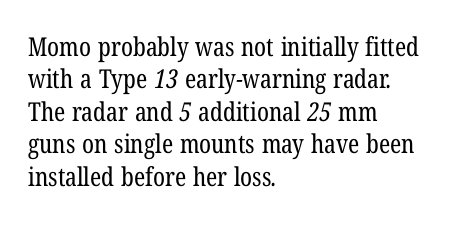
{"bold": "no", "underline": "no", "align": "left", "line_spacing": "normal", "line_spacing_ratio": 1.25, "letter_spacing": "normal", "letter_spacing_em": 0.0, "glyph_px": 26}
